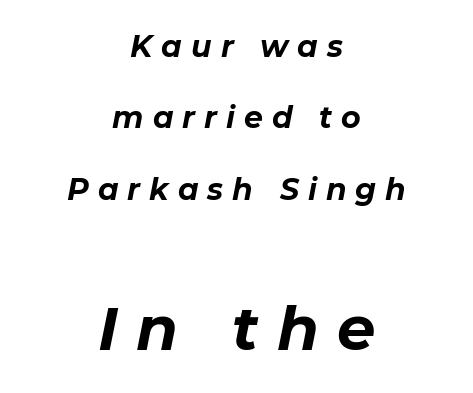
{"italic": "yes", "lean": "right", "slant_degrees": 11, "bold": "yes", "weight": "bold", "width": "normal", "stroke_contrast": "low", "x_height": "medium", "monospaced": "no", "underline": "no", "align": "center", "line_spacing": "loose", "line_spacing_ratio": 2.38, "letter_spacing": "wide", "letter_spacing_em": 0.3, "larger_block": "second", "size_ratio": 2.03, "glyph_px": 61}
